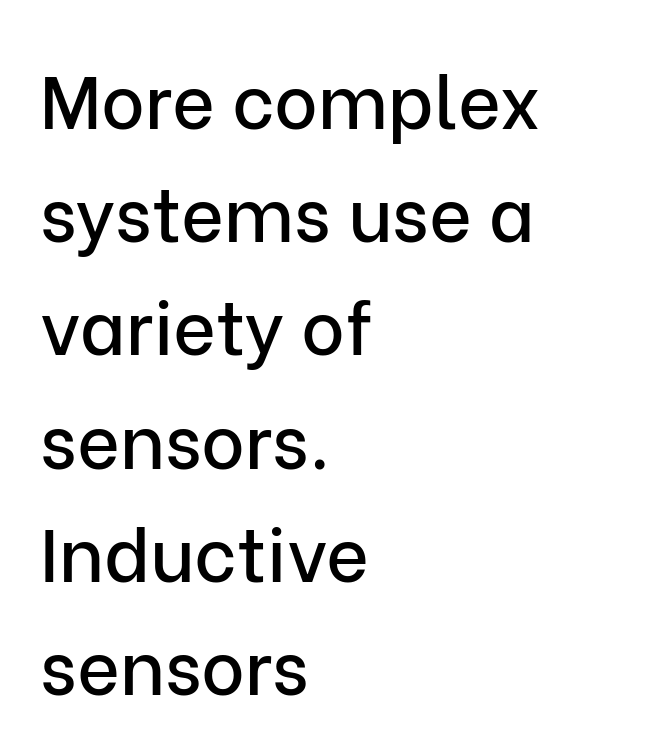
Nope, no serifs anywhere on these letters. You could not count columns in this text — the font is proportionally spaced. Bare-footed words on every line. Glyph-to-glyph distance matches everyday printed text.
